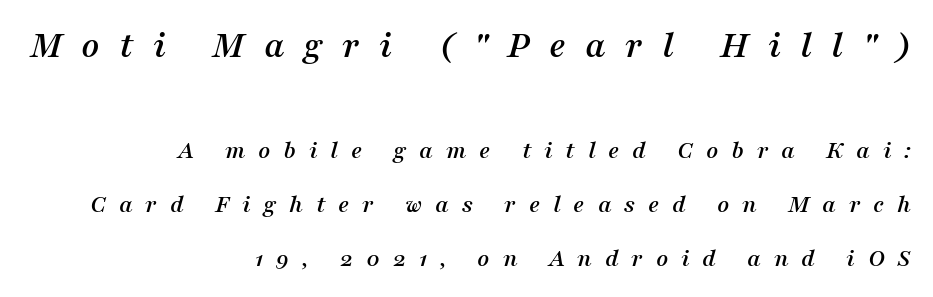
Q: Is the text italic (slanted)? A: Yes, it leans right by about 16 degrees.
Q: Is the typeface a serif or a sans-serif typeface? A: Serif.
Q: Is the text underlined? A: No.
Q: How is the paragraph aligned? A: Right-aligned.
Q: Is the spacing between letters normal or unusually wide? A: Unusually wide.
Q: Is the spacing between lines tight, normal or loose? A: Loose.
Q: Which block of text is set in a larger size, the first (top) or the second (bottom)? A: The first (top) one.
Q: Width (condensed, normal, or wide)? A: Normal.
Q: Stroke contrast? A: Medium.
Q: x-height? A: Medium.
Q: Monospaced? A: No.
